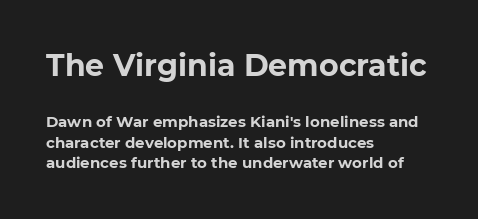
The image shows 30 px bold sans-serif type, upright; set left-aligned, normal line spacing (1.39x), normal letter spacing, not underlined; the first (top) block is 2.0x larger; low stroke contrast and a medium x-height.
